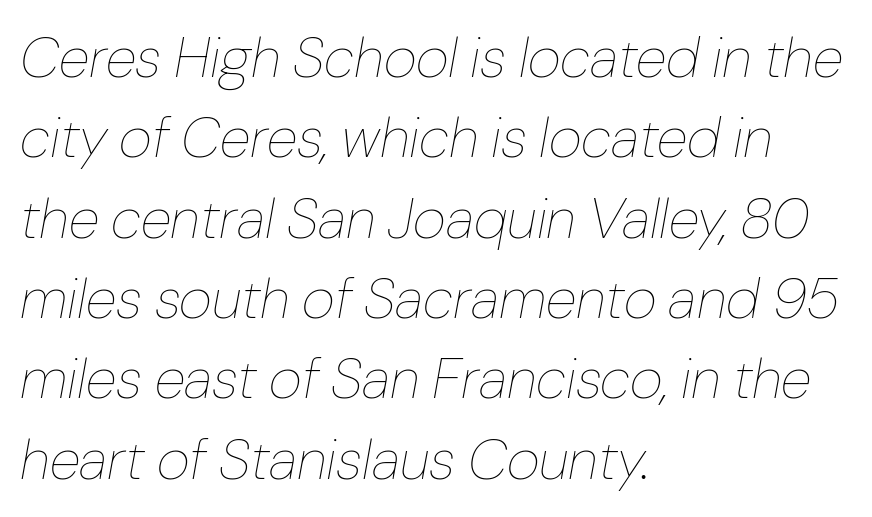
Q: Is the text bold? A: No.
Q: Is the text italic (slanted)? A: Yes, it leans right by about 10 degrees.
Q: Is the text underlined? A: No.
Q: How is the paragraph aligned? A: Left-aligned.
Q: Is the spacing between letters normal or unusually wide? A: Normal.
Q: Is the spacing between lines tight, normal or loose? A: Normal.
Q: Width (condensed, normal, or wide)? A: Normal.
Q: Stroke contrast? A: Low.
Q: x-height? A: Medium.
Q: Monospaced? A: No.
